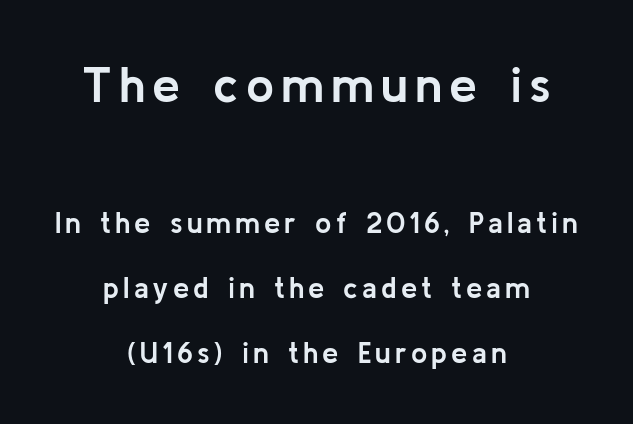
The image shows 50 px semibold sans-serif type, upright; set centered, loose line spacing (2.23x), not underlined; the first (top) block is 1.72x larger; low stroke contrast and a medium x-height.
